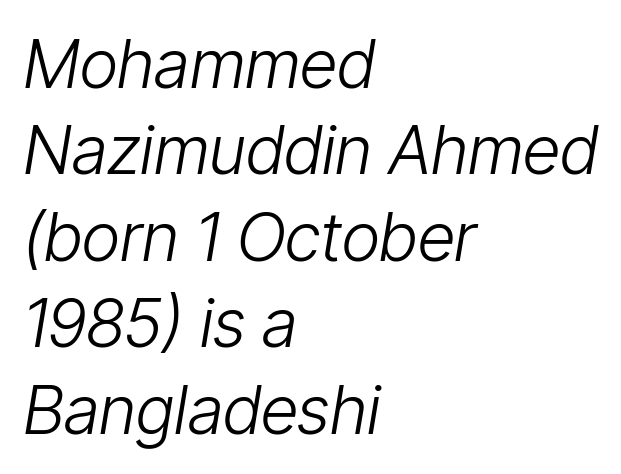
{"italic": "yes", "lean": "right", "slant_degrees": 9, "bold": "no", "weight": "light", "width": "condensed", "stroke_contrast": "low", "x_height": "medium", "monospaced": "no", "underline": "no", "align": "left", "line_spacing": "normal", "line_spacing_ratio": 1.29, "letter_spacing": "normal", "letter_spacing_em": 0.0, "glyph_px": 67}
